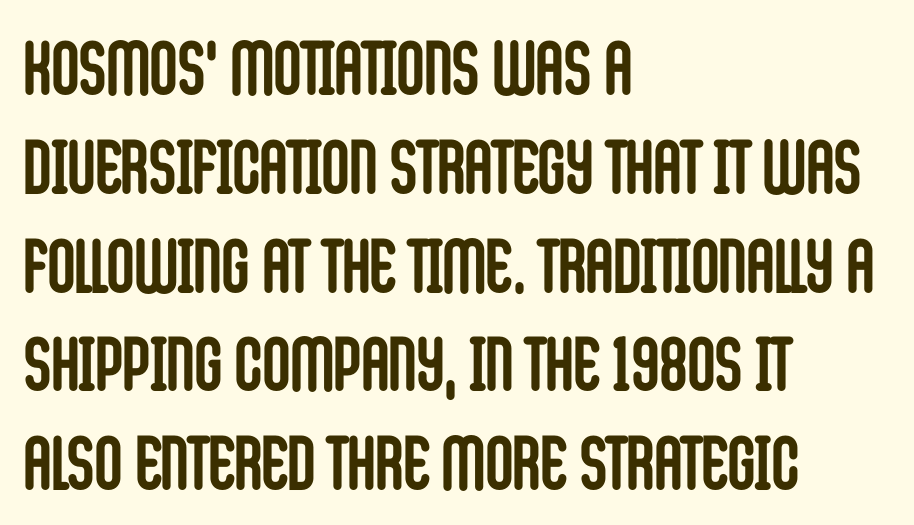
The image shows 76 px semibold, condensed sans-serif type, upright; set left-aligned, normal line spacing (1.3x), normal letter spacing, not underlined; low stroke contrast and a large x-height.
